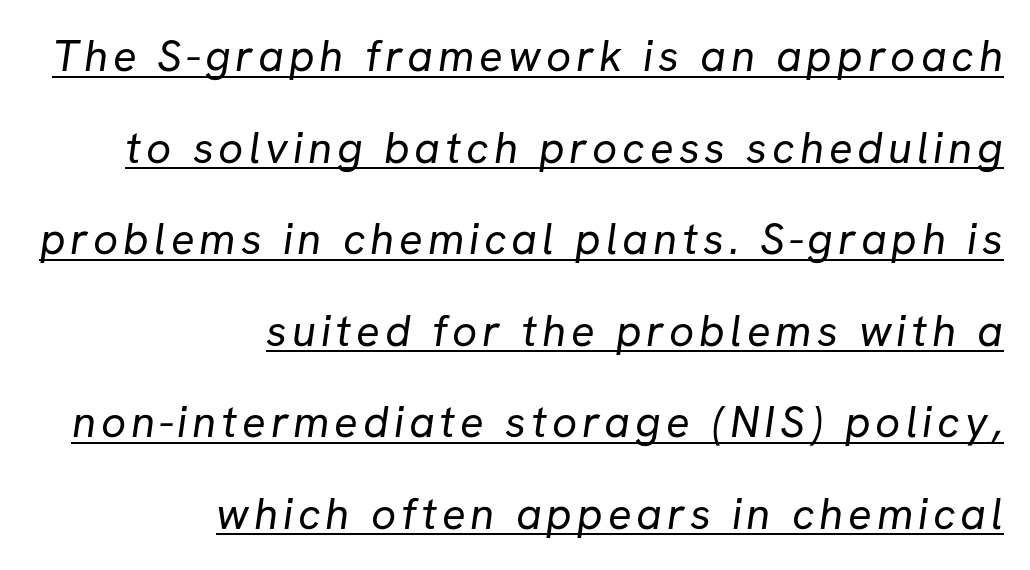
Q: Is the text bold? A: No.
Q: Is the typeface a serif or a sans-serif typeface? A: Sans-serif.
Q: Is the text underlined? A: Yes.
Q: How is the paragraph aligned? A: Right-aligned.
Q: Is the spacing between lines tight, normal or loose? A: Loose.
Q: Width (condensed, normal, or wide)? A: Normal.
Q: Stroke contrast? A: Low.
Q: x-height? A: Medium.
Q: Monospaced? A: No.
